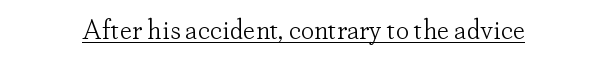
Vertical stems look standard width or narrower in stroke. This sample carries an underscore along the baseline area. Notice how the stems are strictly vertical — no italics here. Spacing between characters is what you'd get straight out of the box.
